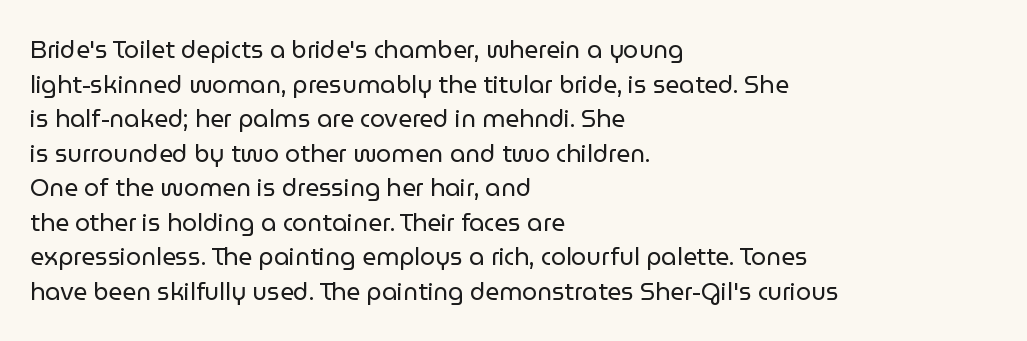
{"italic": "no", "bold": "no", "underline": "no", "align": "left", "line_spacing": "normal", "line_spacing_ratio": 1.44, "letter_spacing": "normal", "letter_spacing_em": 0.0, "glyph_px": 24}
